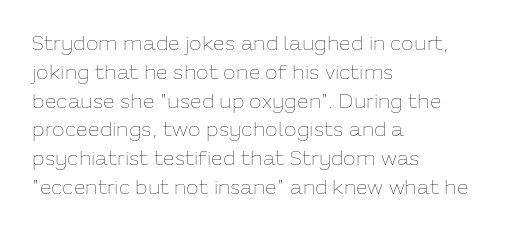
{"italic": "no", "bold": "no", "underline": "no", "align": "left", "line_spacing": "normal", "line_spacing_ratio": 1.37, "letter_spacing": "normal", "letter_spacing_em": 0.0, "glyph_px": 21}
